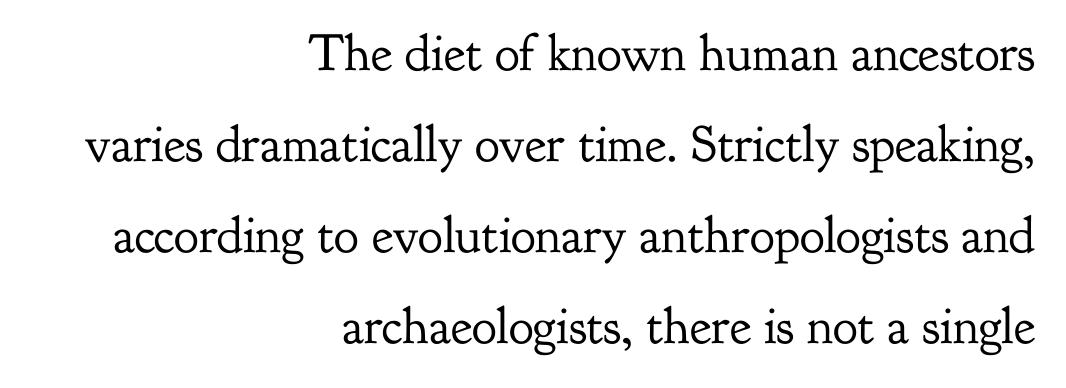
The image shows 52 px regular-weight serif type, upright; set right-aligned, line spacing 1.75x, normal letter spacing, not underlined; low stroke contrast and a small x-height.
